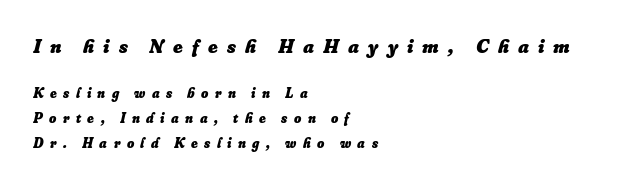
Rule under the text: the space is simply empty. Does the weight exceed regular? Yes, all the way to bold. The lines are quadded left. The passage shown has open, widely tracked lettering throughout.
